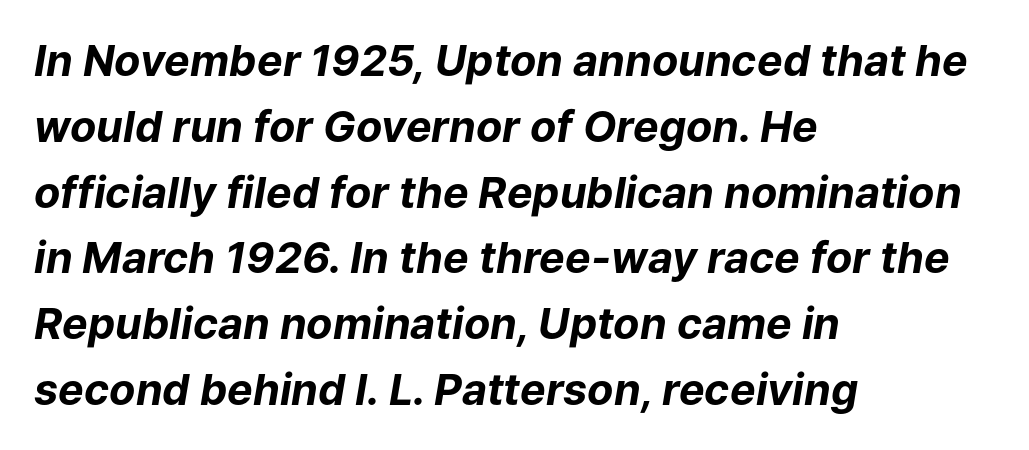
{"italic": "yes", "lean": "right", "slant_degrees": 9, "bold": "yes", "weight": "bold", "width": "normal", "stroke_contrast": "low", "x_height": "medium", "monospaced": "no", "underline": "no", "align": "left", "line_spacing": "normal", "line_spacing_ratio": 1.53, "letter_spacing": "normal", "letter_spacing_em": 0.0, "glyph_px": 43}
